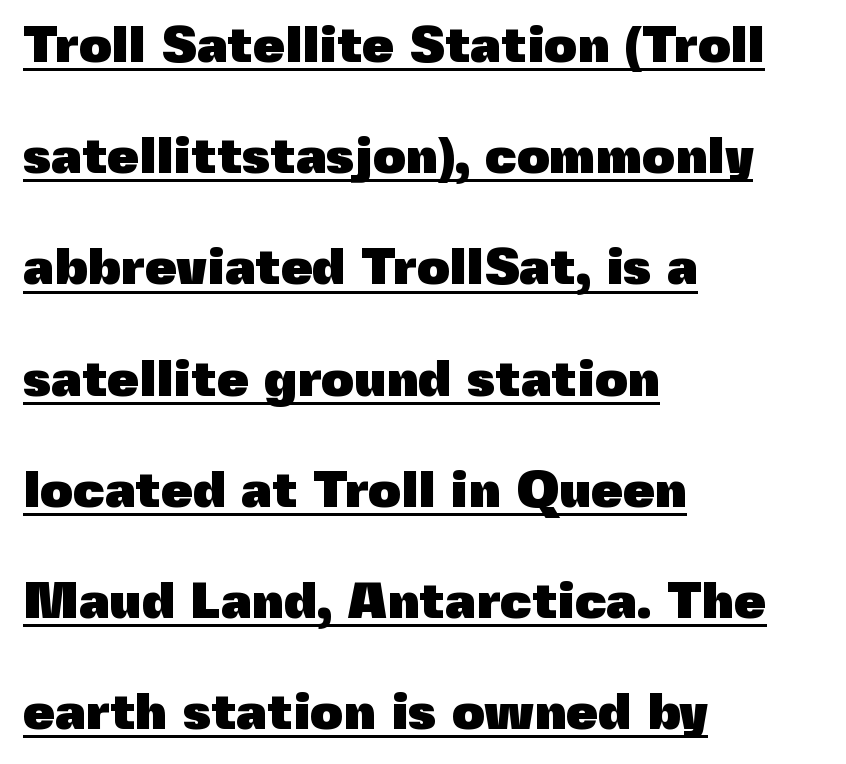
The image shows 51 px heavy sans-serif type, upright; set left-aligned, loose line spacing (2.18x), normal letter spacing, underlined; a medium x-height.
